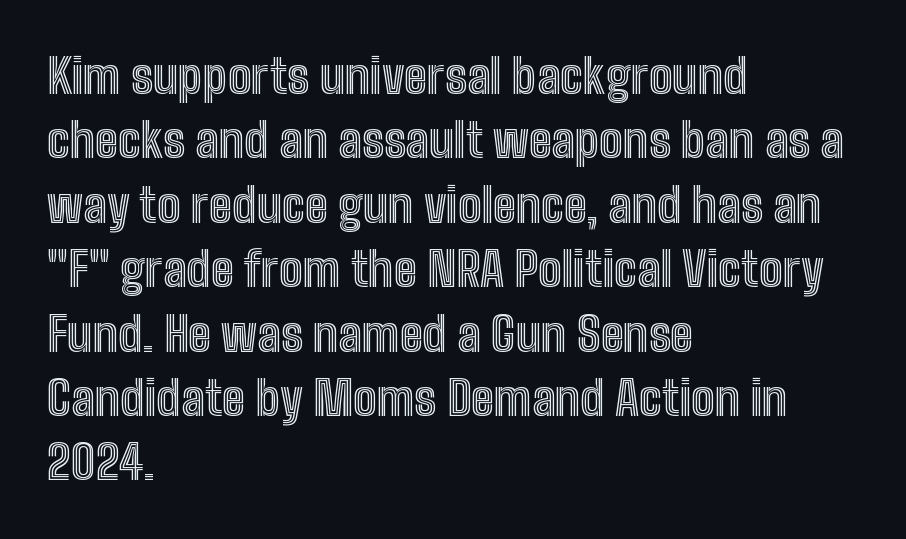
The letters advance in unequal steps, a hallmark of proportional type. The gaps between neighbouring characters are ordinary and unremarkable. Type without underlining. These lines stack with their left ends in a neat column.
